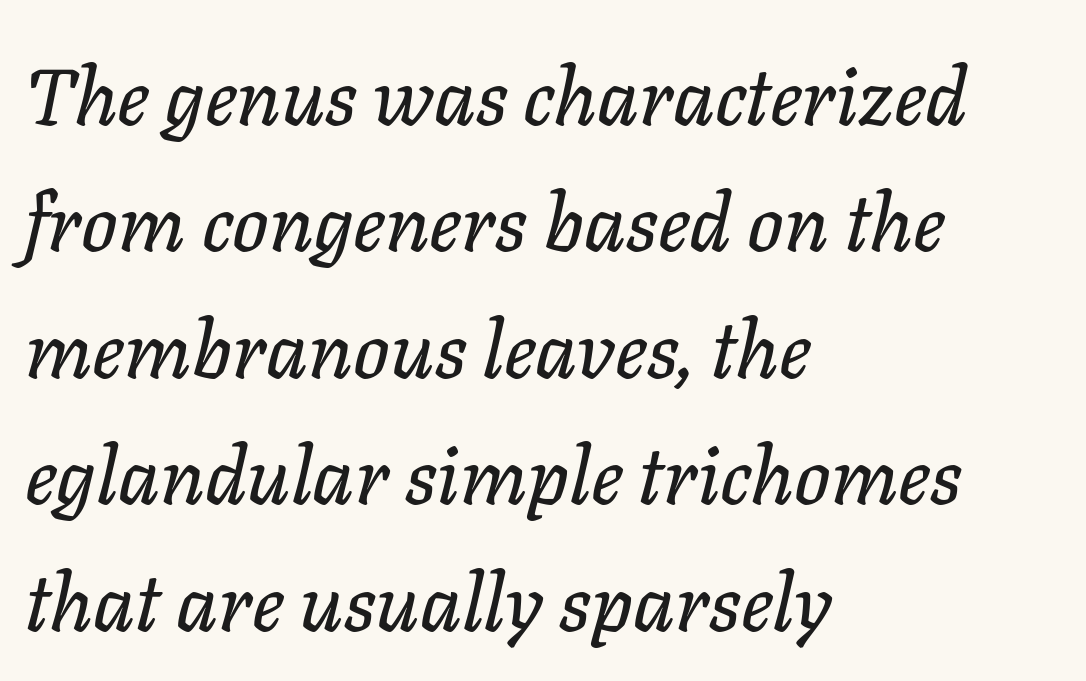
Q: Is the text italic (slanted)? A: Yes, it leans right by about 11 degrees.
Q: Is the text underlined? A: No.
Q: How is the paragraph aligned? A: Left-aligned.
Q: Is the spacing between letters normal or unusually wide? A: Normal.
Q: Is the spacing between lines tight, normal or loose? A: Normal.
Q: Width (condensed, normal, or wide)? A: Normal.
Q: Stroke contrast? A: Low.
Q: x-height? A: Medium.
Q: Monospaced? A: No.
